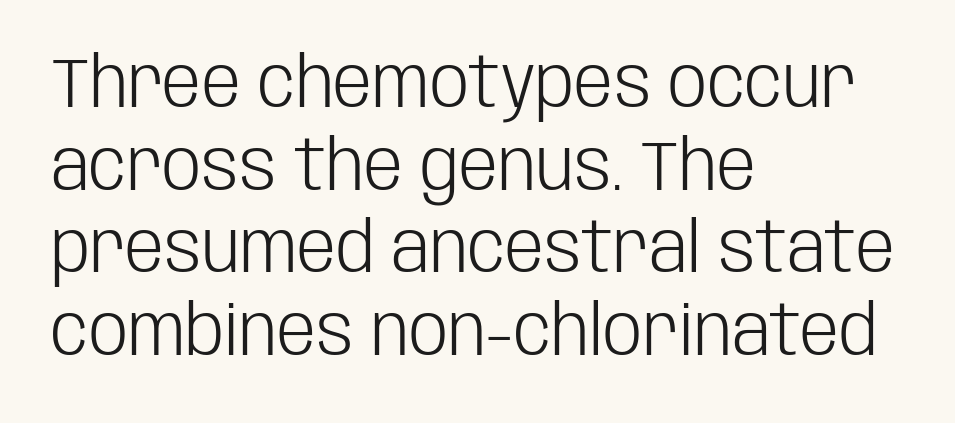
{"serif": "no", "italic": "no", "bold": "no", "weight": "light", "width": "condensed", "stroke_contrast": "low", "x_height": "large", "monospaced": "no", "underline": "no", "align": "left", "line_spacing_ratio": 1.18, "letter_spacing": "normal", "letter_spacing_em": 0.0, "glyph_px": 70}
